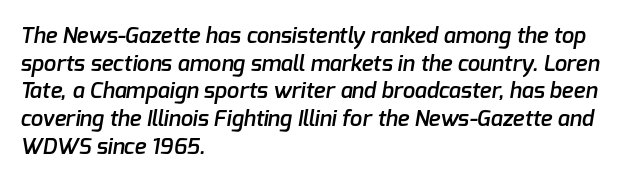
As a designer I'd log this as weight 600, semibold. Leftover space on each line is placed entirely after the last word. The rendering keeps characters at their native spacing. The baseline area is clear. If you measured baseline to baseline, you'd find a middling distance.
